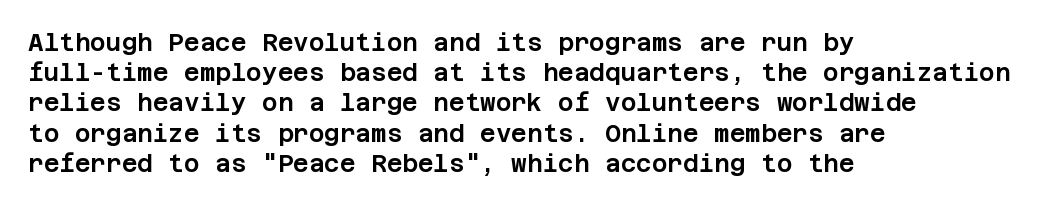
Leading: standard. Ascenders rise straight up at ninety degrees. The text block is weighted toward the left margin, trailing off unevenly rightward. Default kerning and tracking; the words read as compact shapes. Underlining? Definitely not there.
